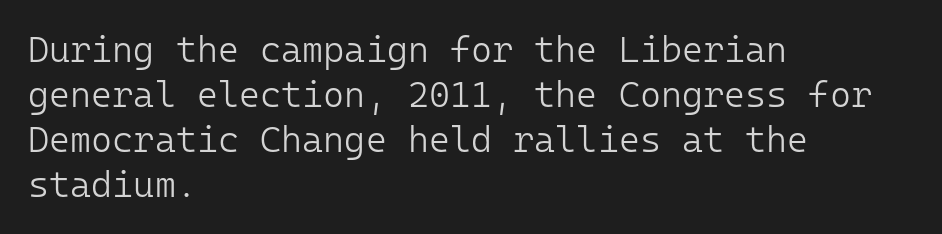
Q: Is the text bold? A: No.
Q: Is the text italic (slanted)? A: No, it is upright.
Q: Is the typeface a serif or a sans-serif typeface? A: Sans-serif.
Q: Is the text underlined? A: No.
Q: How is the paragraph aligned? A: Left-aligned.
Q: Is the spacing between letters normal or unusually wide? A: Normal.
Q: Is the spacing between lines tight, normal or loose? A: Normal.
Q: Width (condensed, normal, or wide)? A: Normal.
Q: Stroke contrast? A: Low.
Q: x-height? A: Medium.
Q: Monospaced? A: Yes.
